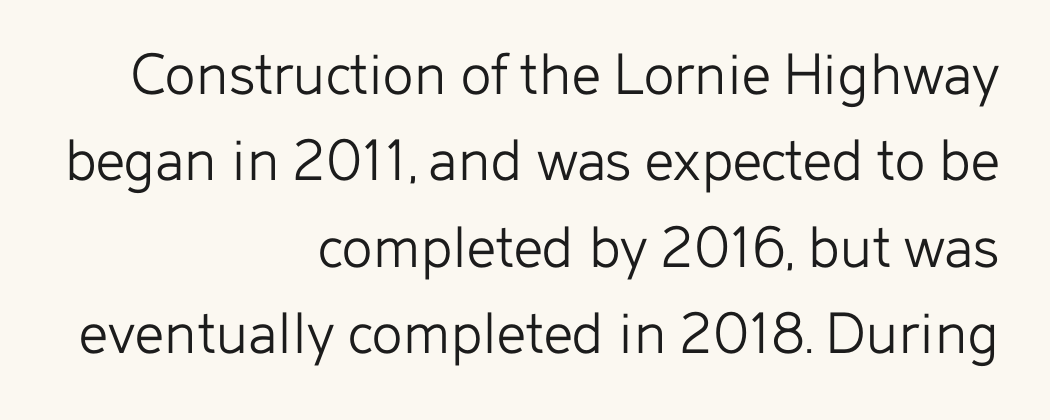
When letters stand straight like this, we call the style roman or upright. Varying glyph widths throughout — classic text-font behaviour. On a weight scale, this lands at 450 or below. Is this a sans? Yes — the strokes have no serifs. If you measured baseline to baseline, you'd find a middling distance. Short note: letters normally spaced.
